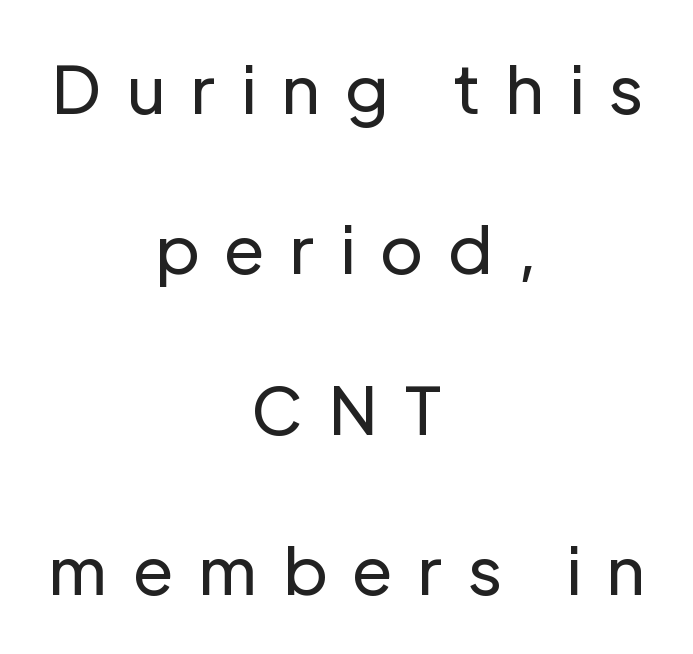
{"serif": "no", "italic": "no", "bold": "no", "weight": "regular", "width": "normal", "stroke_contrast": "low", "x_height": "medium", "monospaced": "no", "underline": "no", "align": "center", "line_spacing": "loose", "line_spacing_ratio": 2.43, "letter_spacing": "wide", "letter_spacing_em": 0.37, "glyph_px": 66}
